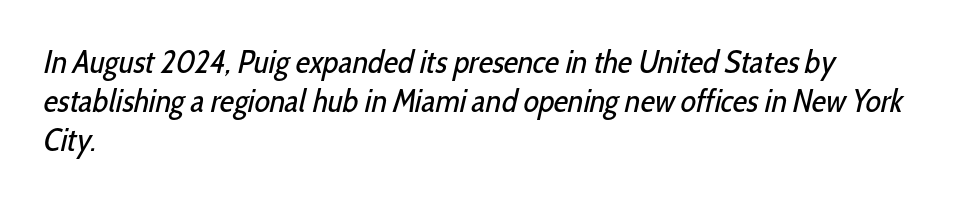
Q: Is the text bold? A: No.
Q: Is the typeface a serif or a sans-serif typeface? A: Sans-serif.
Q: Is the text underlined? A: No.
Q: How is the paragraph aligned? A: Left-aligned.
Q: Is the spacing between letters normal or unusually wide? A: Normal.
Q: Width (condensed, normal, or wide)? A: Condensed.
Q: Stroke contrast? A: Low.
Q: x-height? A: Medium.
Q: Monospaced? A: No.
